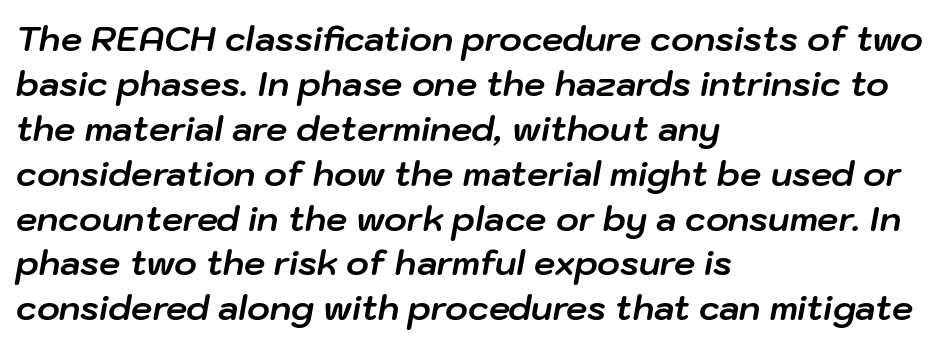
{"italic": "yes", "lean": "right", "slant_degrees": 10, "bold": "yes", "weight": "bold", "width": "normal", "stroke_contrast": "low", "x_height": "medium", "monospaced": "no", "underline": "no", "align": "left", "line_spacing": "normal", "line_spacing_ratio": 1.32, "letter_spacing": "normal", "letter_spacing_em": 0.0, "glyph_px": 34}
